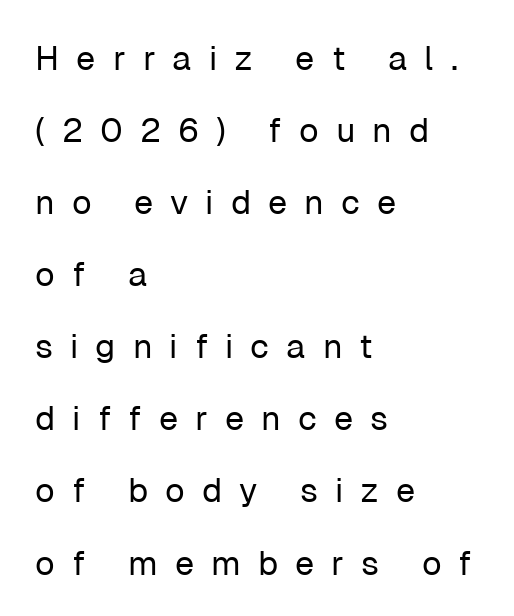
{"serif": "no", "italic": "no", "bold": "no", "weight": "regular", "width": "normal", "stroke_contrast": "low", "x_height": "medium", "monospaced": "no", "underline": "no", "align": "left", "line_spacing": "loose", "line_spacing_ratio": 2.12, "letter_spacing": "wide", "letter_spacing_em": 0.5, "glyph_px": 34}
